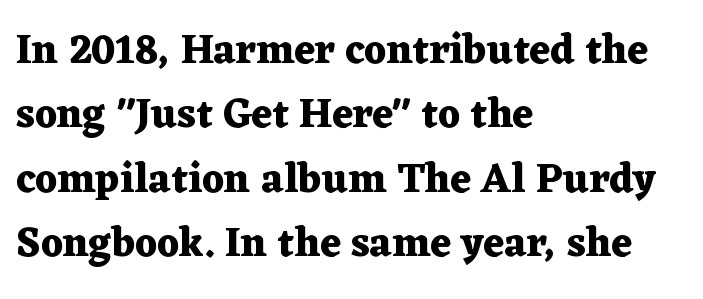
{"serif": "yes", "italic": "no", "bold": "yes", "weight": "heavy", "width": "wide", "stroke_contrast": "medium", "x_height": "medium", "monospaced": "no", "underline": "no", "align": "left", "line_spacing": "normal", "line_spacing_ratio": 1.57, "letter_spacing": "normal", "letter_spacing_em": 0.0, "glyph_px": 41}
